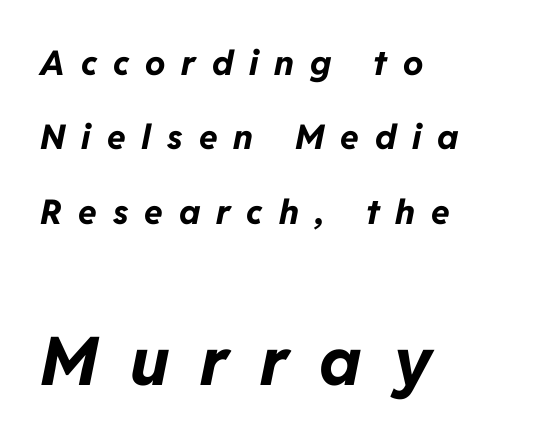
These lines were composed using italics. The space beneath each line is pristine and unruled. Larger block? The one below; the one above is distinctly smaller. How would I describe the line gaps? Wide and relaxed.
